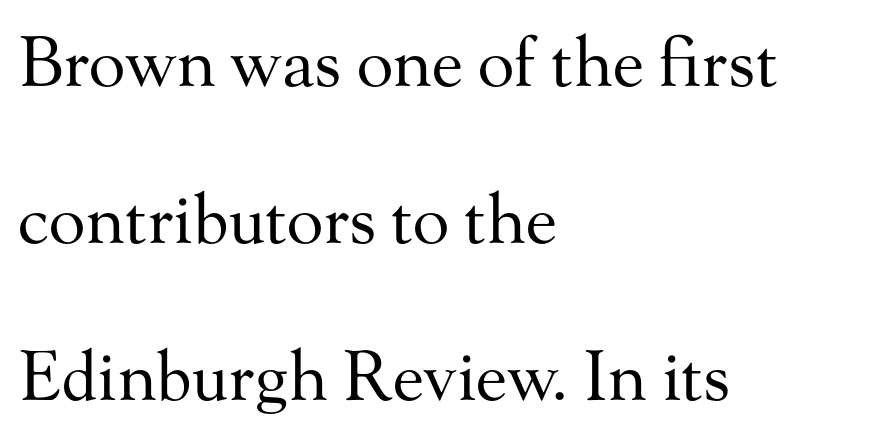
{"serif": "yes", "italic": "no", "bold": "no", "weight": "regular", "width": "normal", "stroke_contrast": "medium", "x_height": "small", "monospaced": "no", "underline": "no", "align": "left", "line_spacing": "loose", "line_spacing_ratio": 2.31, "letter_spacing": "normal", "letter_spacing_em": 0.0, "glyph_px": 68}
